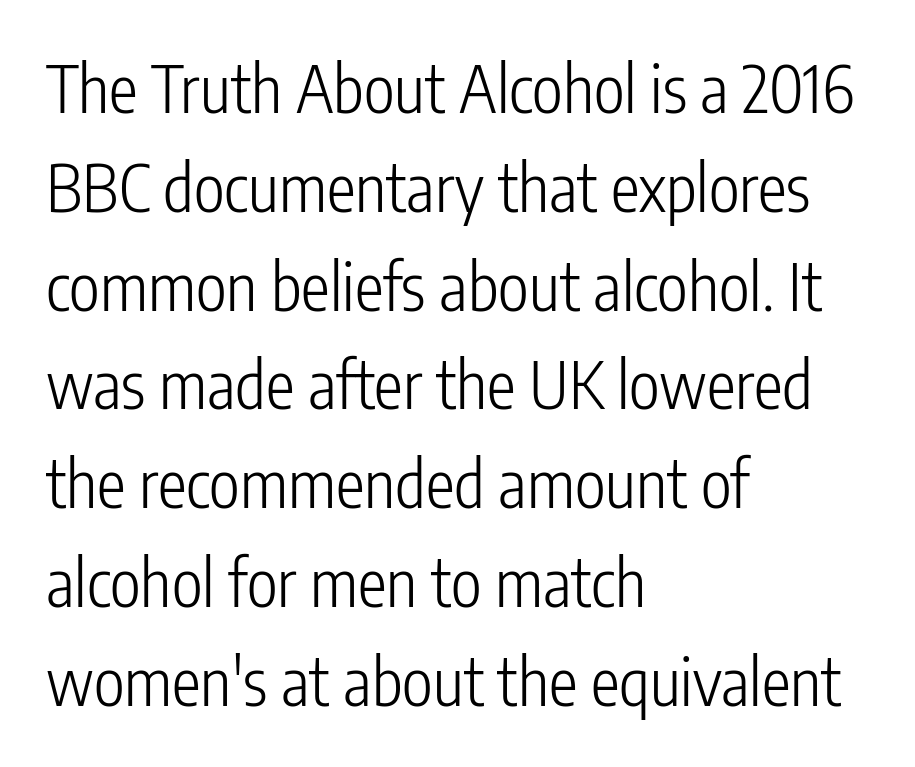
Q: Is the text bold? A: No.
Q: Is the text italic (slanted)? A: No, it is upright.
Q: Is the typeface a serif or a sans-serif typeface? A: Sans-serif.
Q: Is the text underlined? A: No.
Q: How is the paragraph aligned? A: Left-aligned.
Q: Is the spacing between letters normal or unusually wide? A: Normal.
Q: Is the spacing between lines tight, normal or loose? A: Normal.
Q: Width (condensed, normal, or wide)? A: Condensed.
Q: Stroke contrast? A: Low.
Q: x-height? A: Medium.
Q: Monospaced? A: No.
